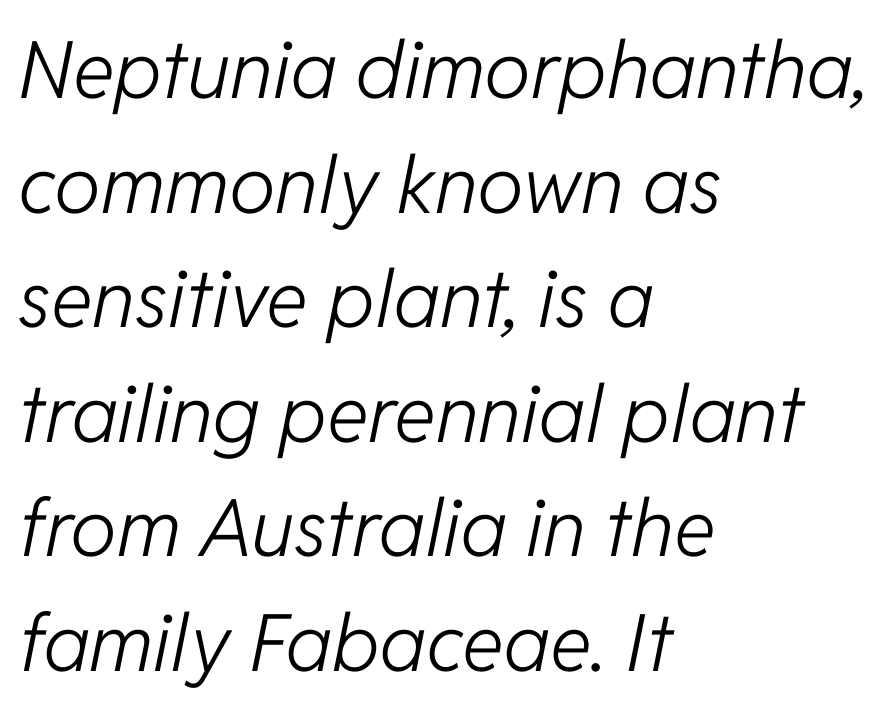
{"italic": "yes", "lean": "right", "slant_degrees": 11, "bold": "no", "weight": "light", "width": "normal", "stroke_contrast": "low", "x_height": "medium", "monospaced": "no", "underline": "no", "align": "left", "line_spacing": "normal", "line_spacing_ratio": 1.45, "letter_spacing": "normal", "letter_spacing_em": 0.0, "glyph_px": 79}
